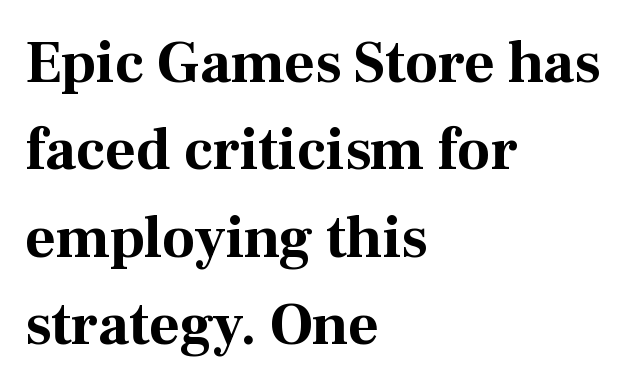
{"serif": "yes", "italic": "no", "bold": "yes", "weight": "bold", "width": "normal", "stroke_contrast": "medium", "x_height": "medium", "monospaced": "no", "underline": "no", "align": "left", "line_spacing": "normal", "line_spacing_ratio": 1.48, "letter_spacing": "normal", "letter_spacing_em": 0.0, "glyph_px": 59}
